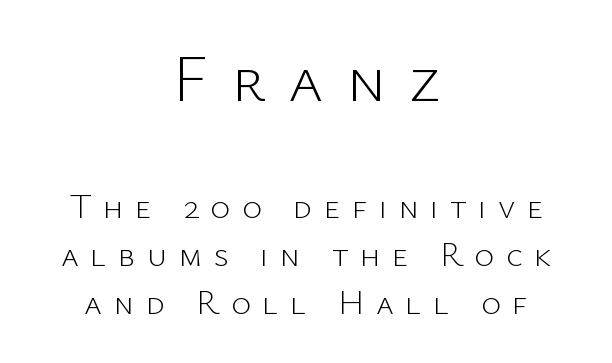
The image shows 67 px light sans-serif type, upright; set centered, normal line spacing (1.41x), unusually wide letter spacing (+0.34 em), not underlined; the first (top) block is 1.97x larger; low stroke contrast and a medium x-height.
